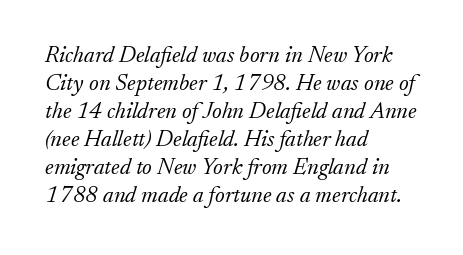
Q: Is the text bold? A: No.
Q: Is the text italic (slanted)? A: Yes, it leans right by about 17 degrees.
Q: Is the text underlined? A: No.
Q: How is the paragraph aligned? A: Left-aligned.
Q: Is the spacing between letters normal or unusually wide? A: Normal.
